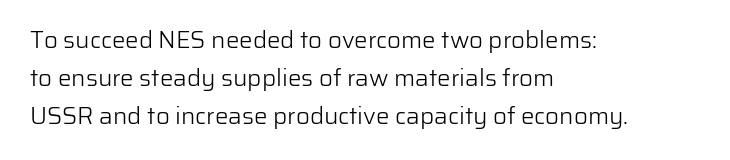
Q: Is the text bold? A: No.
Q: Is the text italic (slanted)? A: No, it is upright.
Q: Is the text underlined? A: No.
Q: How is the paragraph aligned? A: Left-aligned.
Q: Is the spacing between letters normal or unusually wide? A: Normal.
Q: Is the spacing between lines tight, normal or loose? A: Normal.
